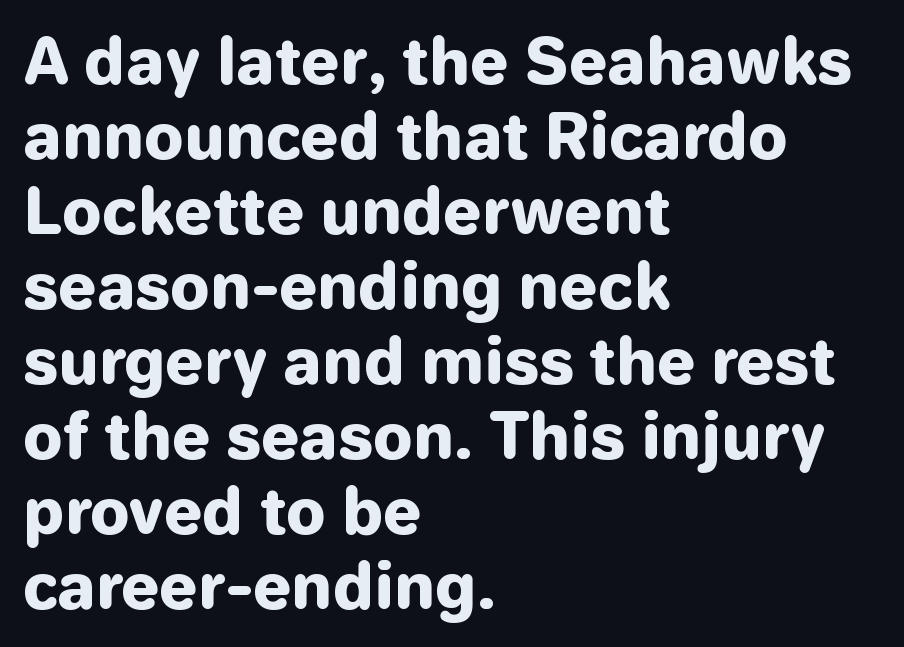
The image shows 62 px heavy sans-serif type, upright; set left-aligned, line spacing 1.21x, normal letter spacing, not underlined; low stroke contrast and a medium x-height.
